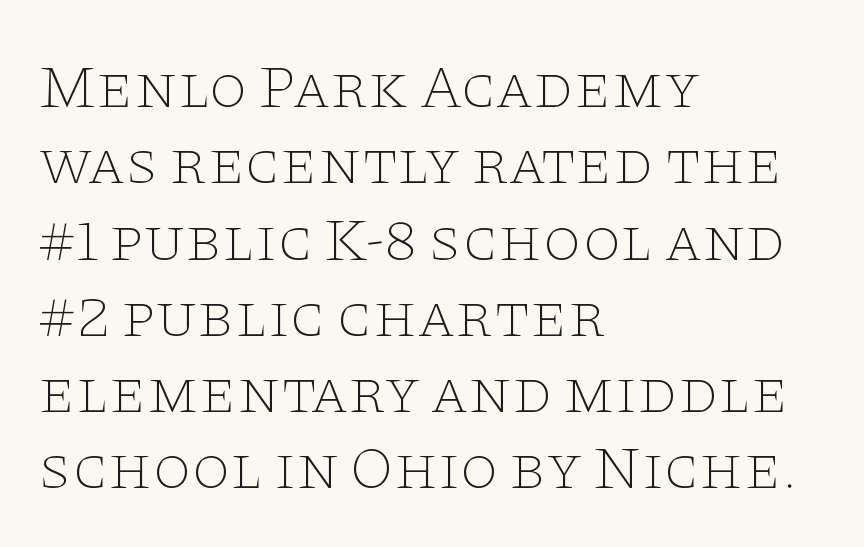
Q: Is the text bold? A: No.
Q: Is the text italic (slanted)? A: No, it is upright.
Q: Is the typeface a serif or a sans-serif typeface? A: Serif.
Q: Is the text underlined? A: No.
Q: How is the paragraph aligned? A: Left-aligned.
Q: Is the spacing between letters normal or unusually wide? A: Normal.
Q: Width (condensed, normal, or wide)? A: Wide.
Q: Stroke contrast? A: Low.
Q: x-height? A: Large.
Q: Monospaced? A: No.
